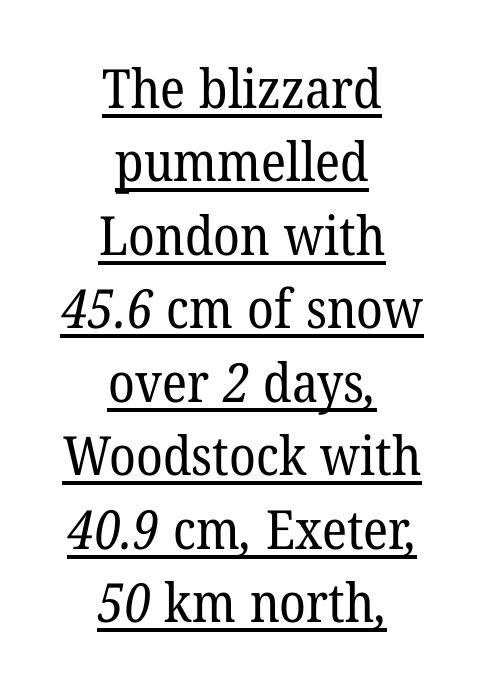
Q: Is the text bold? A: No.
Q: Is the typeface a serif or a sans-serif typeface? A: Serif.
Q: Is the text underlined? A: Yes.
Q: How is the paragraph aligned? A: Centered.
Q: Is the spacing between letters normal or unusually wide? A: Normal.
Q: Is the spacing between lines tight, normal or loose? A: Normal.
Q: Width (condensed, normal, or wide)? A: Normal.
Q: Stroke contrast? A: Low.
Q: x-height? A: Medium.
Q: Monospaced? A: No.
